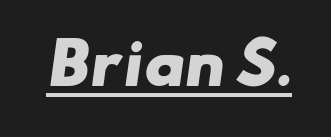
The image shows 56 px heavy, wide sans-serif type; set normal letter spacing, underlined; low stroke contrast and a small x-height.
